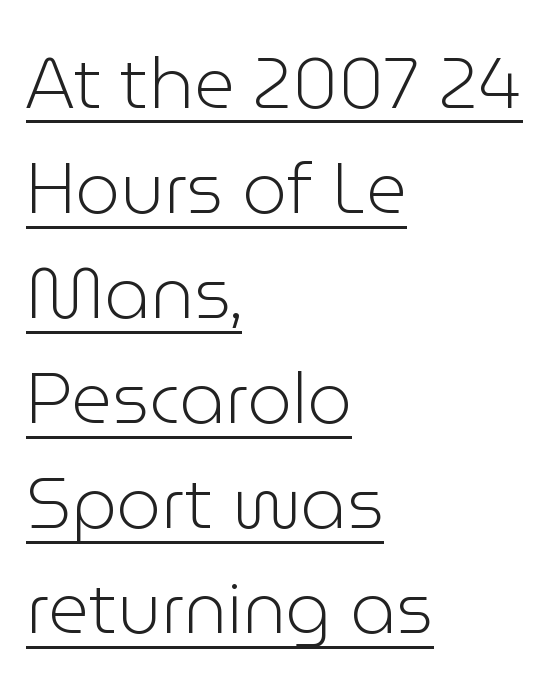
Q: Is the text bold? A: No.
Q: Is the text italic (slanted)? A: No, it is upright.
Q: Is the typeface a serif or a sans-serif typeface? A: Sans-serif.
Q: Is the text underlined? A: Yes.
Q: How is the paragraph aligned? A: Left-aligned.
Q: Is the spacing between letters normal or unusually wide? A: Normal.
Q: Is the spacing between lines tight, normal or loose? A: Normal.
Q: Width (condensed, normal, or wide)? A: Normal.
Q: Stroke contrast? A: Low.
Q: x-height? A: Medium.
Q: Monospaced? A: No.
